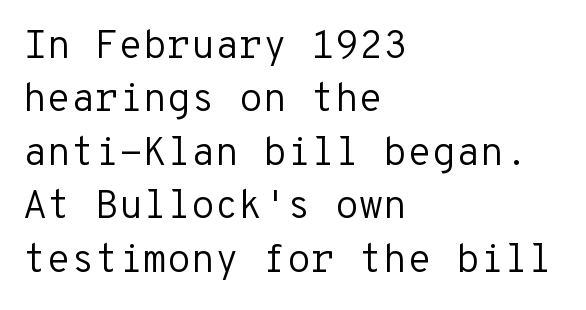
Q: Is the text bold? A: No.
Q: Is the text italic (slanted)? A: No, it is upright.
Q: Is the typeface a serif or a sans-serif typeface? A: Sans-serif.
Q: Is the text underlined? A: No.
Q: How is the paragraph aligned? A: Left-aligned.
Q: Is the spacing between letters normal or unusually wide? A: Normal.
Q: Is the spacing between lines tight, normal or loose? A: Normal.
Q: Width (condensed, normal, or wide)? A: Normal.
Q: Stroke contrast? A: Low.
Q: x-height? A: Medium.
Q: Monospaced? A: Yes.
